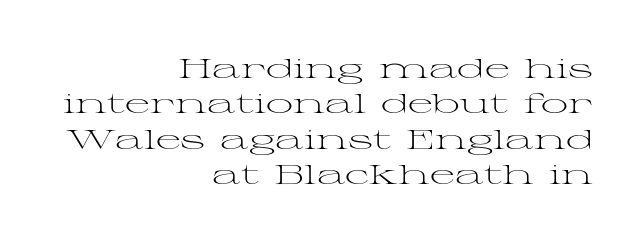
Regular leading. The letters look calm and open, with moderate or lighter stems. Spacing between characters is what you'd get straight out of the box. Notice how the stems are strictly vertical — no italics here. Visually the block forms a straight wall on the right and a jagged coastline on the left.
